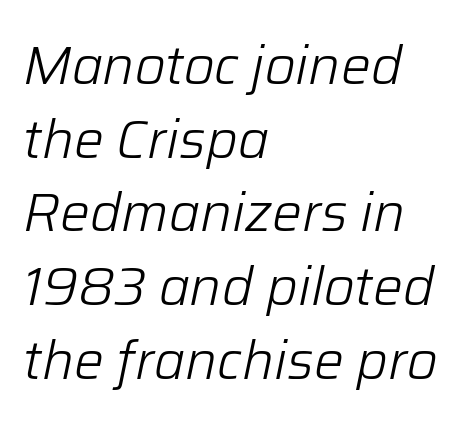
This rendering features lettering with no underline. The lines sit at an ordinary, default distance from one another. Spacing verdict: proportional, widths tailored to each character. Short note: letters normally spaced. Alignment: flush left. Observe the lean: these are italic letterforms.
